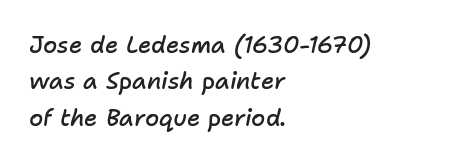
Typeset ragged right — the left edge is the straight one. The rendering uses a moderate line-height, typical for paragraphs. The font is running at a semibold setting, under full bold. The whole block is typeset with a tilt. The gaps between neighbouring characters are ordinary and unremarkable. Rule under the text: the space is simply empty.
